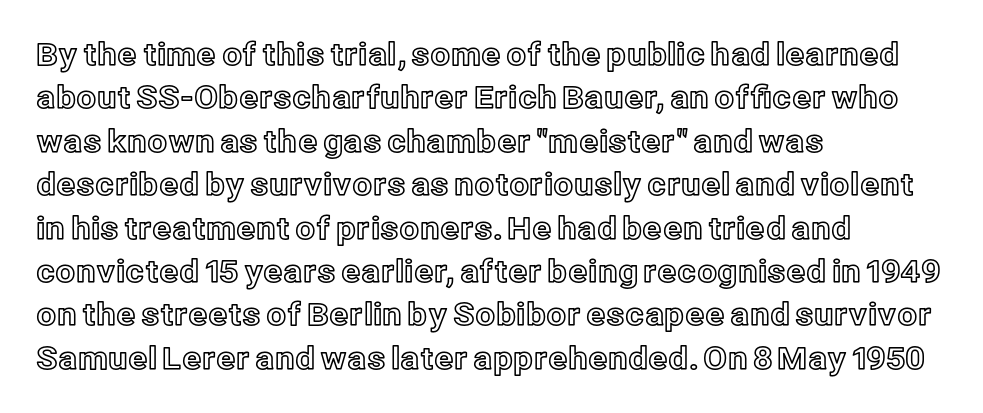
{"italic": "no", "width": "normal", "x_height": "medium", "monospaced": "no", "underline": "no", "align": "left", "line_spacing": "normal", "line_spacing_ratio": 1.4, "letter_spacing": "normal", "letter_spacing_em": 0.0, "glyph_px": 31}
